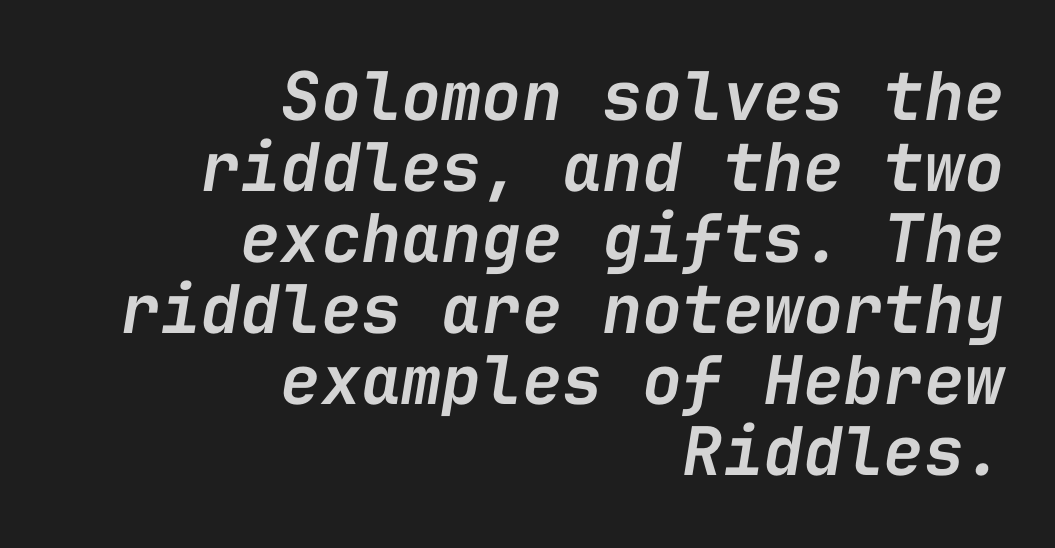
Beneath every word, the page is bare. The characters look somewhat weighty, a semibold short of true bold. Spacing between characters is what you'd get straight out of the box. Every character here occupies the same horizontal width, giving the sample a typewriter-like rhythm. This block would grow much taller if given ordinary leading; it's compressed now. The text carries the slant typical of an italic or oblique font.
